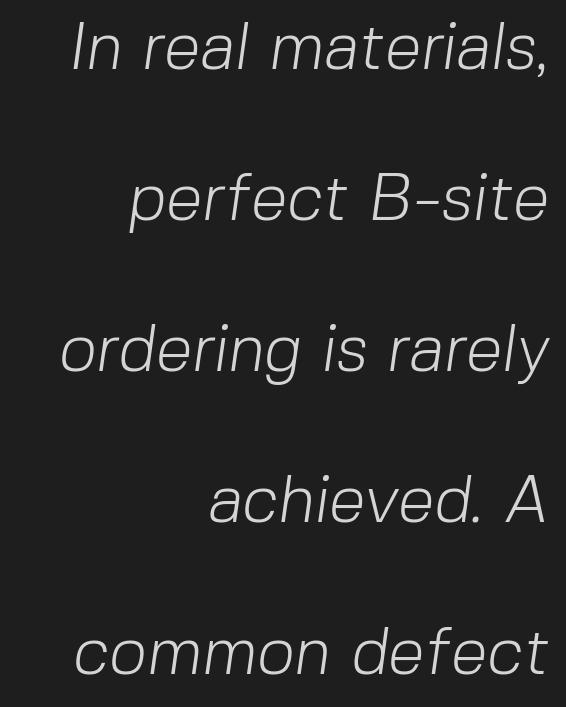
Q: Is the text bold? A: No.
Q: Is the typeface a serif or a sans-serif typeface? A: Sans-serif.
Q: Is the text underlined? A: No.
Q: How is the paragraph aligned? A: Right-aligned.
Q: Is the spacing between letters normal or unusually wide? A: Normal.
Q: Is the spacing between lines tight, normal or loose? A: Loose.
Q: Width (condensed, normal, or wide)? A: Normal.
Q: Stroke contrast? A: Low.
Q: x-height? A: Medium.
Q: Monospaced? A: No.
